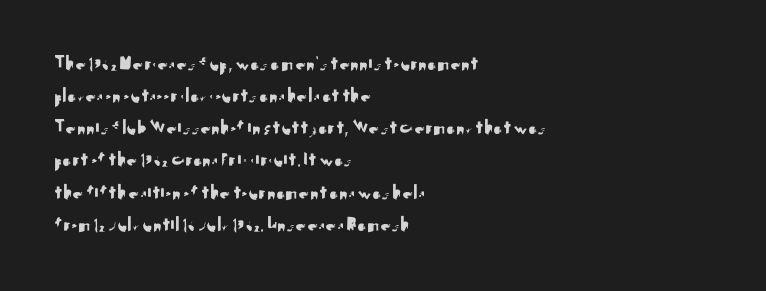
Layout note: lines flush left. The string is rendered with underlining switched off. The line texture is even and compact thanks to regular tracking. A roman cut, with each character standing at attention. The space between consecutive lines is moderate.
